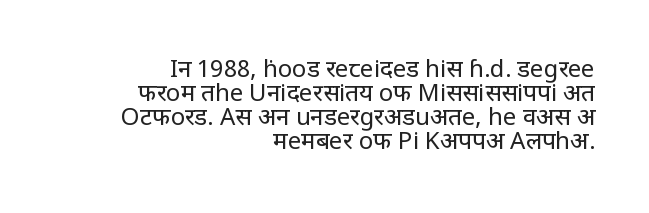
The image shows 24 px text type, upright; set right-aligned, tight line spacing (1.0x), normal letter spacing, not underlined.
